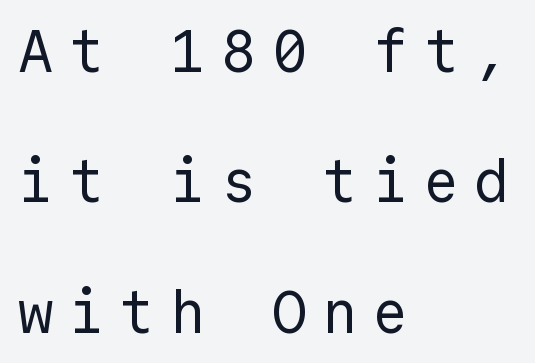
These lines have a slow, spaced-out rhythm from letter to letter. The strokes carry an ordinary text weight at most. Style check: upright. Rule under the text: the space is simply empty.
